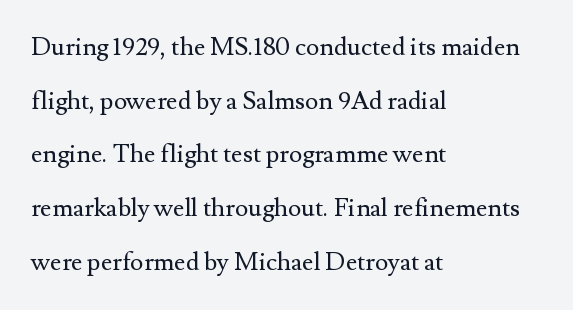
This sample uses plain, unmodified letter spacing. Is there much room between lines? Yes — plenty of vertical air separates them. The passage shown is not underscored anywhere. Upright lettering throughout. The passage is arranged the way most books set body copy — flush left.
